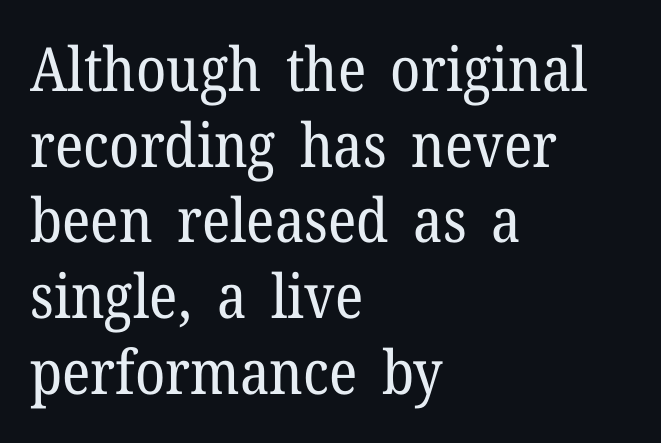
Q: Is the text bold? A: No.
Q: Is the text italic (slanted)? A: No, it is upright.
Q: Is the typeface a serif or a sans-serif typeface? A: Serif.
Q: Is the text underlined? A: No.
Q: How is the paragraph aligned? A: Left-aligned.
Q: Is the spacing between letters normal or unusually wide? A: Normal.
Q: Width (condensed, normal, or wide)? A: Normal.
Q: Stroke contrast? A: Low.
Q: x-height? A: Medium.
Q: Monospaced? A: No.
